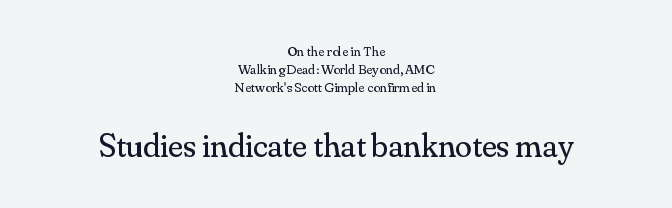
The designer gave the closing block more size than the opening block. This is roman type, the default non-slanted kind. One glance says typical: line gaps are just what's usual. A typesetter would label this face a serif. Weight: not bold — regular or lighter. Anything drawn beneath the words? Only blank space.
